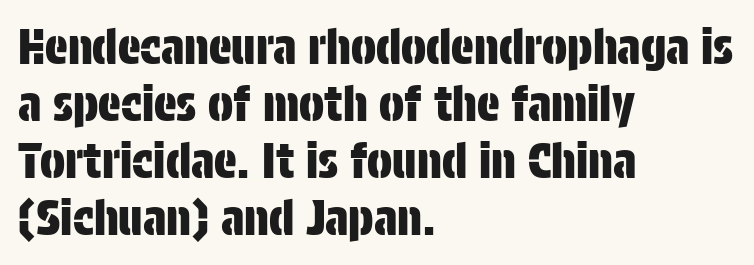
The image shows 47 px condensed sans-serif type, upright; set left-aligned, line spacing 1.21x, normal letter spacing, not underlined; low stroke contrast and a large x-height.
